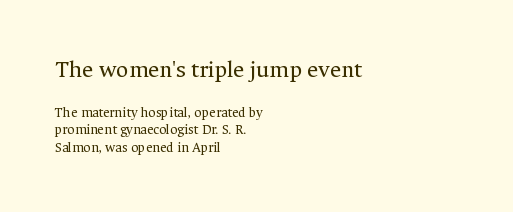
The image shows 24 px text type, upright; set left-aligned, line spacing 1.24x, normal letter spacing, not underlined; the first (top) block is 1.71x larger.
